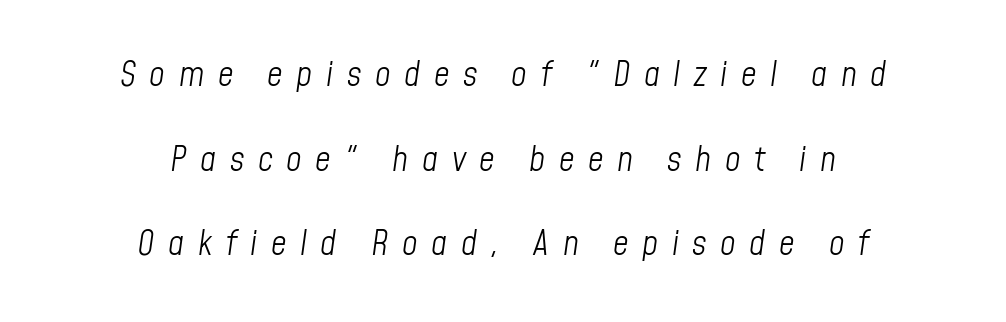
Tracking value appears strongly positive — letters spread wide. Emphasis-style slanted type is in use. Heaviness? Minimal to ordinary, like unemphasized prose. Every row of glyphs is offset so its center matches the block's center. Clear beneath every line of the passage. Looks like regular typesetting: each glyph gets only the width it needs.
